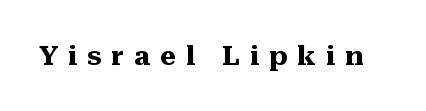
The zone under the glyphs is completely vacant. The tracking jumps out immediately: characters are airy and widely separated. Vertical strokes here are truly vertical. Pretty heavy lettering here — definitely bold.
